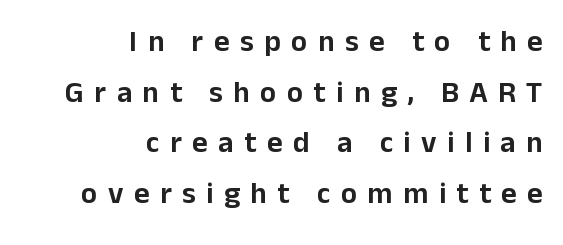
Each letter keeps its own natural width here, so spacing adapts to shape. Unlike italic type, these characters show no tilt at all. The rendering uses a moderate line-height, typical for paragraphs. Rule under the text: the space is simply empty. Inter-character spacing is expanded well beyond the font's built-in metrics. The ragged edge is on the left, which tells us the setting is flush right.
